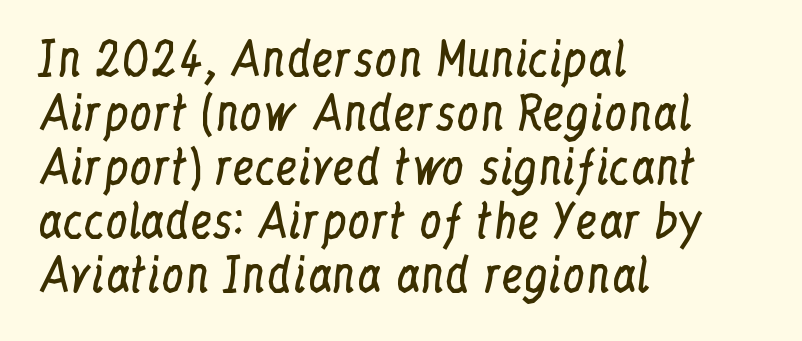
{"serif": "yes", "bold": "no", "weight": "regular", "width": "condensed", "stroke_contrast": "low", "x_height": "medium", "monospaced": "no", "underline": "no", "align": "left", "line_spacing_ratio": 1.2, "letter_spacing": "normal", "letter_spacing_em": 0.0, "glyph_px": 45}
